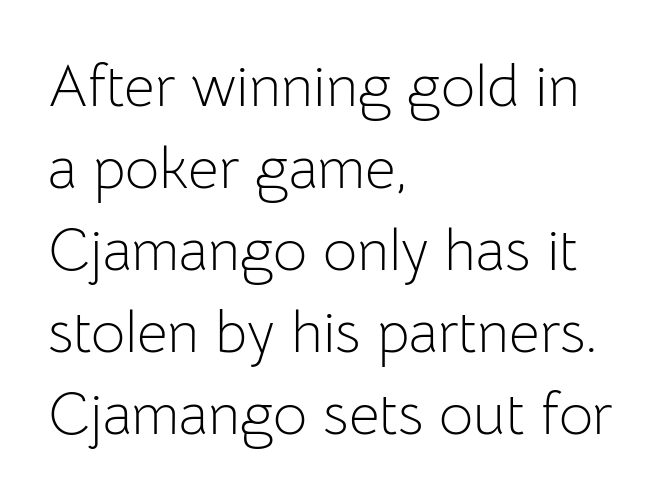
The image shows 59 px light sans-serif type, upright; set left-aligned, normal line spacing (1.39x), normal letter spacing, not underlined; low stroke contrast and a medium x-height.
